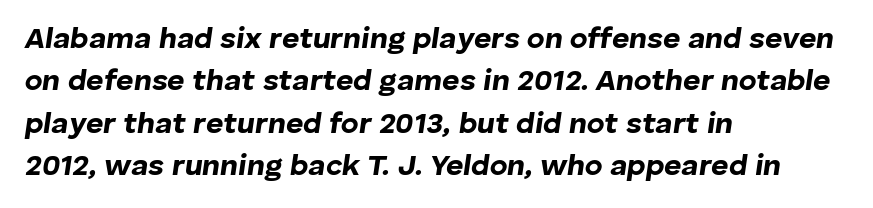
{"italic": "yes", "lean": "right", "slant_degrees": 8, "bold": "yes", "weight": "bold", "width": "normal", "stroke_contrast": "low", "x_height": "medium", "monospaced": "no", "underline": "no", "align": "left", "line_spacing": "normal", "line_spacing_ratio": 1.41, "letter_spacing": "normal", "letter_spacing_em": 0.0, "glyph_px": 30}
